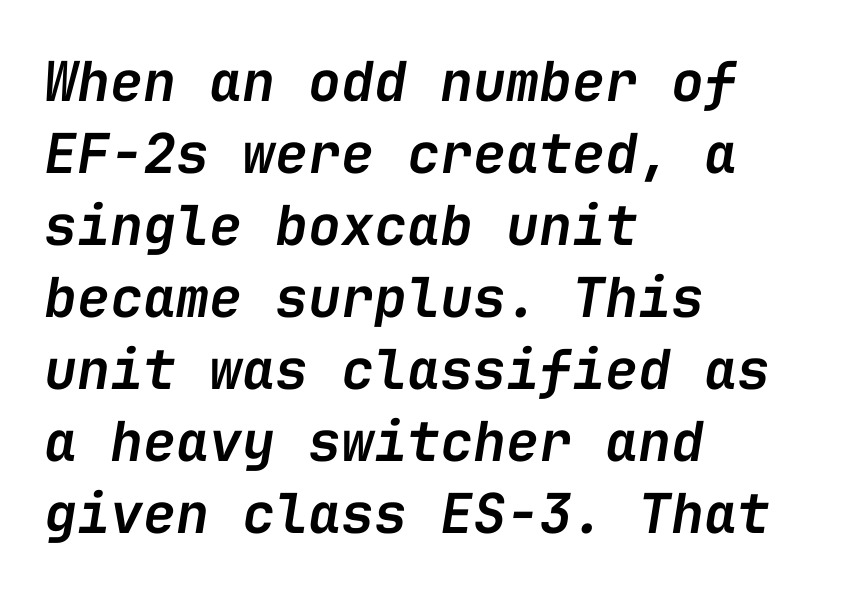
The face used here is rendered with its standard letterfit. Only glyphs here, with clear space below each row. The rendering anchors every line to the left-hand side. A typesetter would mark this as italic. Firm but not heavy-handed strokes: this text is semibold.
